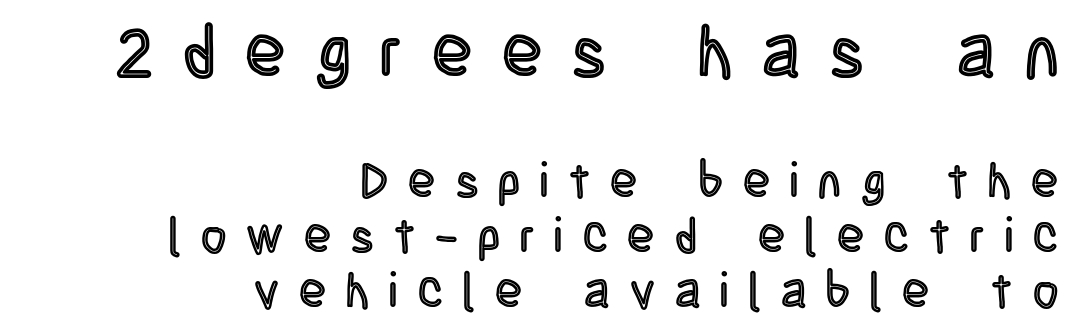
The image shows 73 px condensed type, upright; set right-aligned, tight line spacing (1.12x), unusually wide letter spacing (+0.41 em), not underlined; the first (top) block is 1.49x larger; a large x-height.
